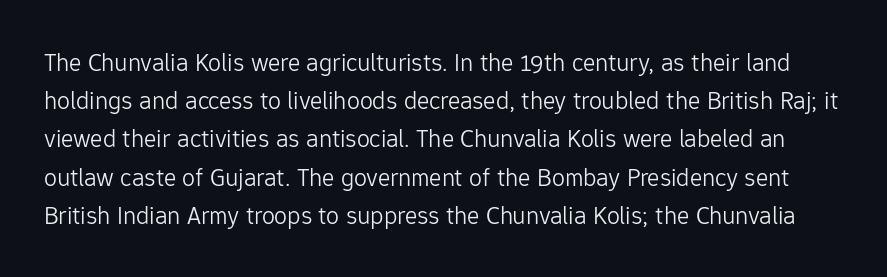
The image shows 26 px text type, upright; set normal line spacing (1.47x), normal letter spacing, not underlined.
